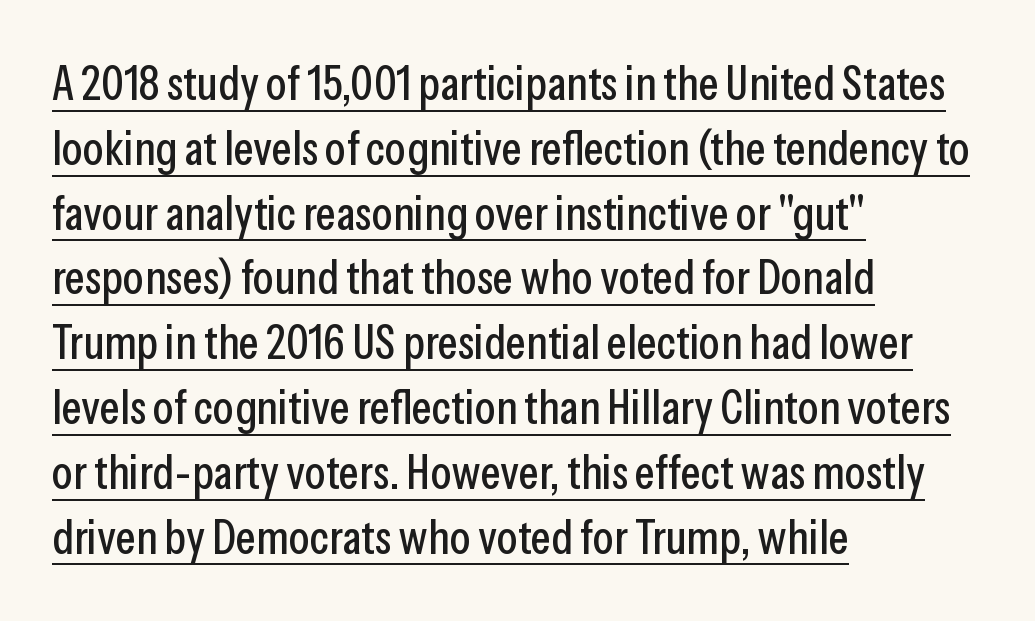
{"serif": "no", "italic": "no", "width": "condensed", "stroke_contrast": "low", "x_height": "medium", "monospaced": "no", "underline": "yes", "align": "left", "line_spacing": "normal", "line_spacing_ratio": 1.35, "letter_spacing": "normal", "letter_spacing_em": 0.0, "glyph_px": 48}
